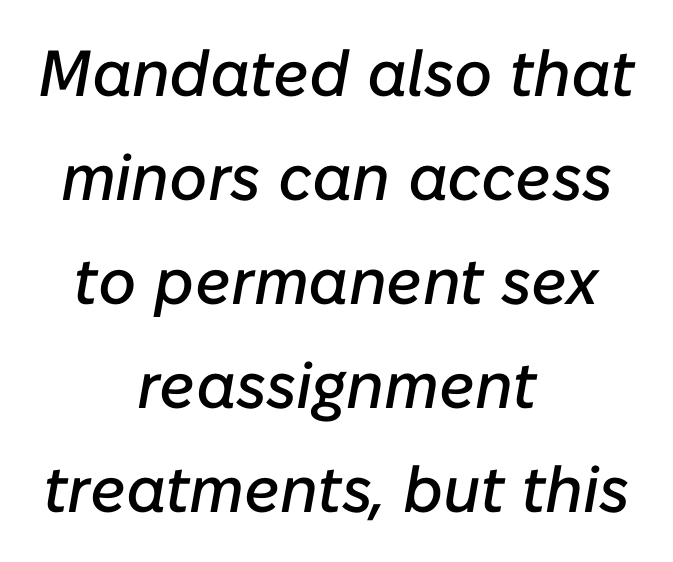
Rule under the text: the space is simply empty. Think of a printed novel: that variable character pitch is what you see here. The type is set solid horizontally, with unmodified tracking. Horizontal bands of white between lines are of average thickness. Where is the straight margin? There isn't one; the lines are centered. The axis of the letterforms is tilted away from vertical.
